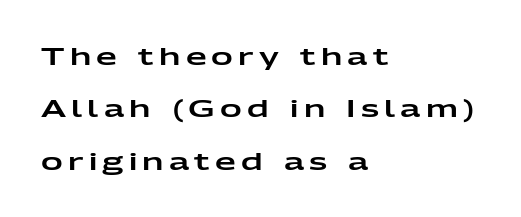
{"italic": "no", "underline": "no", "align": "left", "line_spacing": "loose", "line_spacing_ratio": 2.18, "letter_spacing": "wide", "letter_spacing_em": 0.22, "glyph_px": 24}
